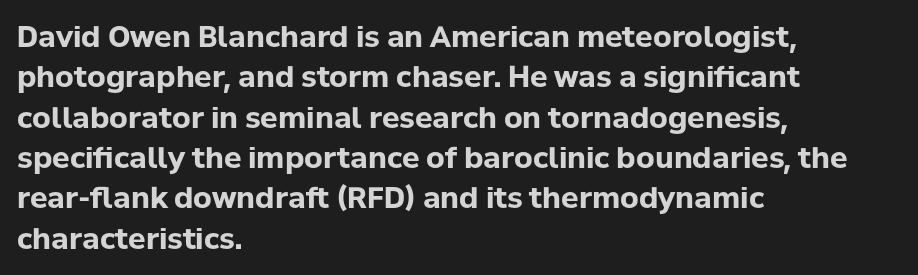
{"serif": "no", "italic": "no", "bold": "yes", "weight": "bold", "width": "normal", "stroke_contrast": "low", "x_height": "medium", "monospaced": "no", "underline": "no", "align": "left", "line_spacing": "normal", "line_spacing_ratio": 1.39, "letter_spacing": "normal", "letter_spacing_em": 0.0, "glyph_px": 29}
